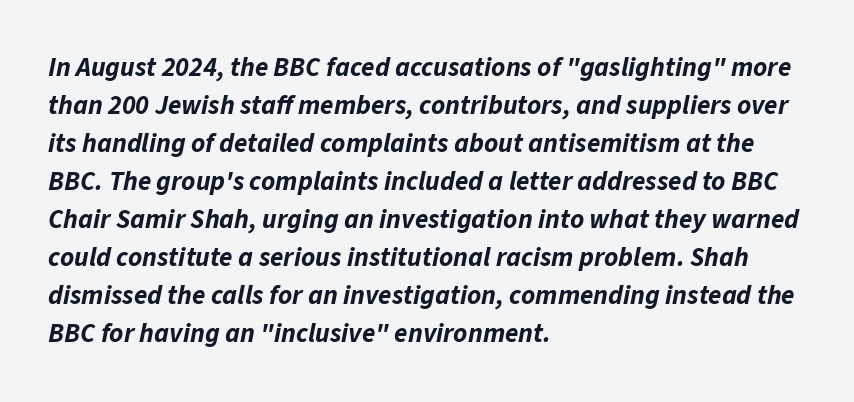
The image shows 27 px bold type, italic (leaning right); set left-aligned, normal line spacing (1.41x), normal letter spacing, not underlined.
